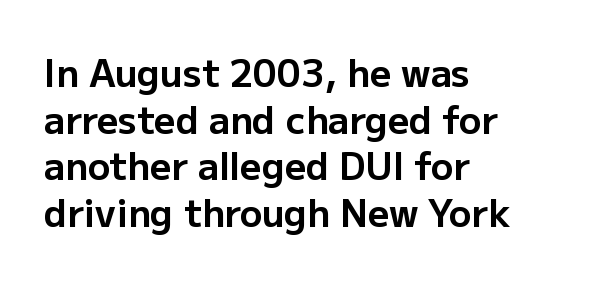
The image shows 37 px bold sans-serif type, upright; set left-aligned, normal line spacing (1.26x), normal letter spacing, not underlined; low stroke contrast and a medium x-height.
